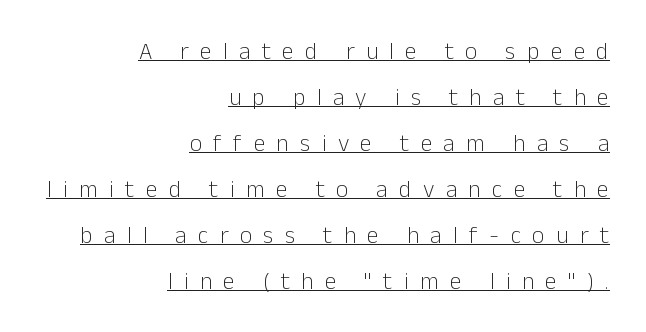
{"italic": "no", "bold": "no", "underline": "yes", "align": "right", "line_spacing": "loose", "line_spacing_ratio": 1.92, "letter_spacing": "wide", "letter_spacing_em": 0.47, "glyph_px": 24}
